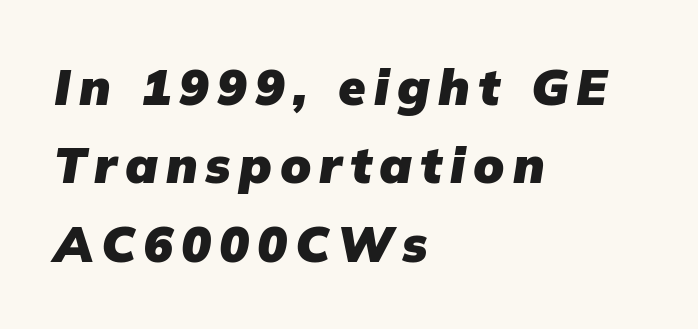
Q: Is the text bold? A: Yes.
Q: Is the typeface a serif or a sans-serif typeface? A: Sans-serif.
Q: Is the text underlined? A: No.
Q: How is the paragraph aligned? A: Left-aligned.
Q: Is the spacing between lines tight, normal or loose? A: Normal.
Q: Width (condensed, normal, or wide)? A: Normal.
Q: Stroke contrast? A: Low.
Q: x-height? A: Medium.
Q: Monospaced? A: No.
